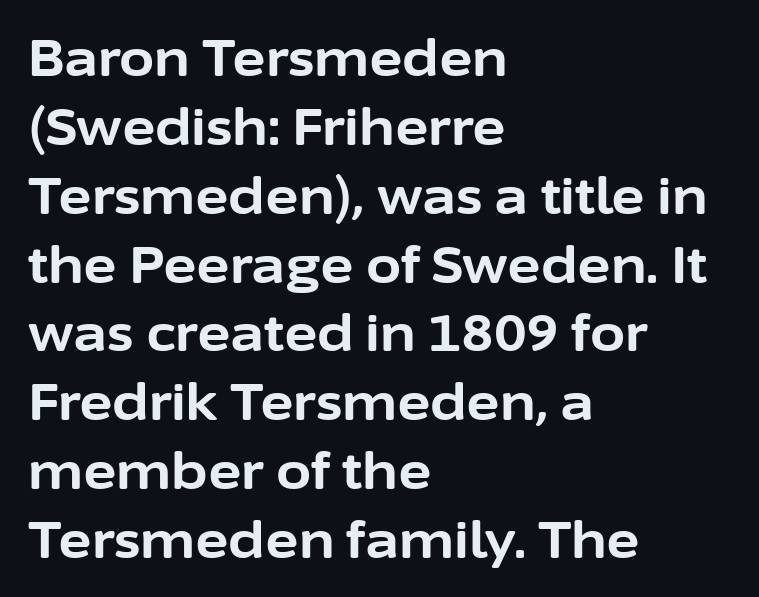
{"serif": "no", "italic": "no", "bold": "yes", "weight": "bold", "width": "normal", "stroke_contrast": "low", "x_height": "medium", "monospaced": "no", "underline": "no", "align": "left", "line_spacing": "normal", "line_spacing_ratio": 1.35, "letter_spacing": "normal", "letter_spacing_em": 0.0, "glyph_px": 51}
